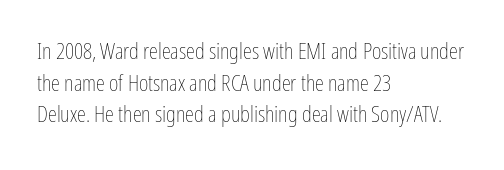
{"italic": "no", "bold": "no", "underline": "no", "align": "left", "line_spacing": "normal", "line_spacing_ratio": 1.38, "letter_spacing": "normal", "letter_spacing_em": 0.0, "glyph_px": 23}
